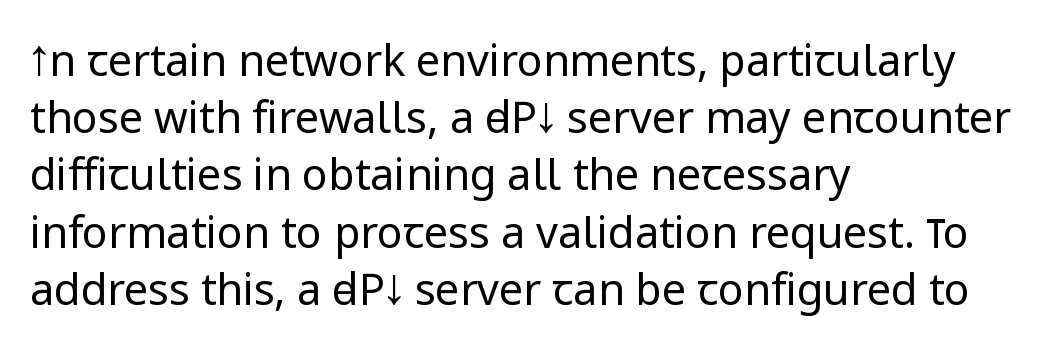
Nothing heavy about these letters — not bold at all. Honestly, there is no underline to notice here at all. Is there any slant? The stems are plumb. Look at the tracking — it's just the regular setting, nothing added. The rag falls on the right side of this text block.
